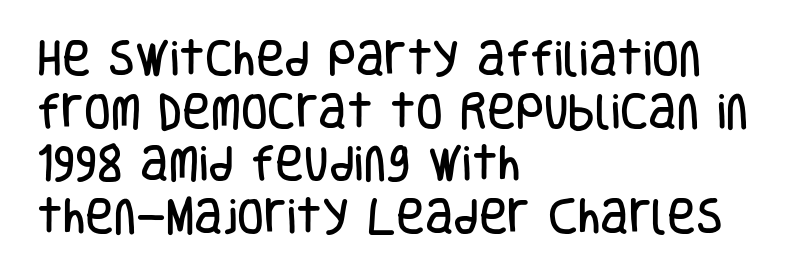
{"serif": "no", "italic": "no", "width": "condensed", "stroke_contrast": "low", "x_height": "large", "monospaced": "no", "underline": "no", "align": "left", "line_spacing": "normal", "line_spacing_ratio": 1.35, "letter_spacing": "normal", "letter_spacing_em": 0.0, "glyph_px": 39}
